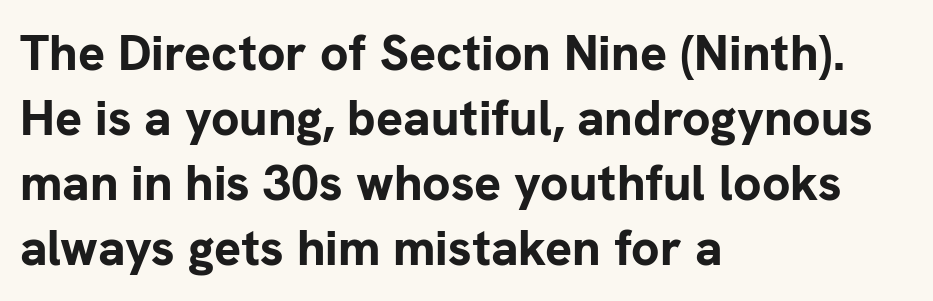
The image shows 50 px bold sans-serif type, upright; set left-aligned, normal line spacing (1.3x), normal letter spacing, not underlined; low stroke contrast and a medium x-height.
